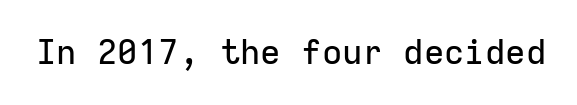
Q: Is the text italic (slanted)? A: No, it is upright.
Q: Is the typeface a serif or a sans-serif typeface? A: Sans-serif.
Q: Is the text underlined? A: No.
Q: Is the spacing between letters normal or unusually wide? A: Normal.
Q: Width (condensed, normal, or wide)? A: Normal.
Q: Stroke contrast? A: Low.
Q: x-height? A: Medium.
Q: Monospaced? A: Yes.
